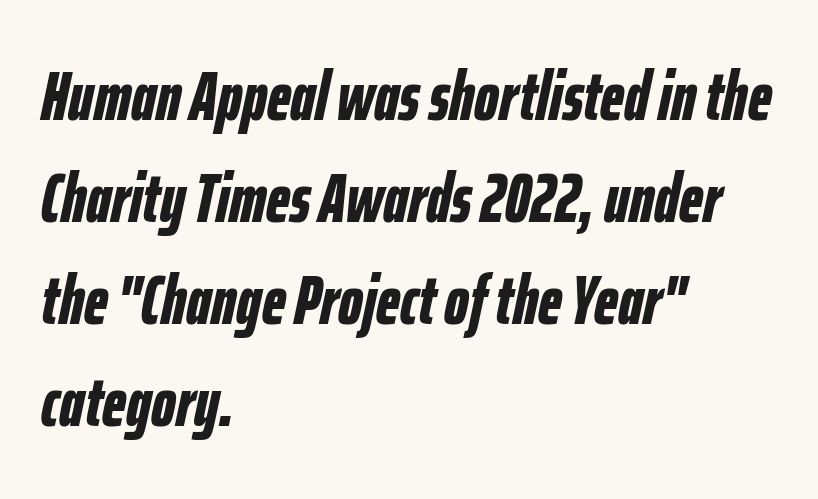
Q: Is the text bold? A: Yes.
Q: Is the text italic (slanted)? A: Yes, it leans right by about 12 degrees.
Q: Is the text underlined? A: No.
Q: How is the paragraph aligned? A: Left-aligned.
Q: Is the spacing between letters normal or unusually wide? A: Normal.
Q: Is the spacing between lines tight, normal or loose? A: Normal.
Q: Width (condensed, normal, or wide)? A: Condensed.
Q: Stroke contrast? A: Low.
Q: x-height? A: Medium.
Q: Monospaced? A: No.
